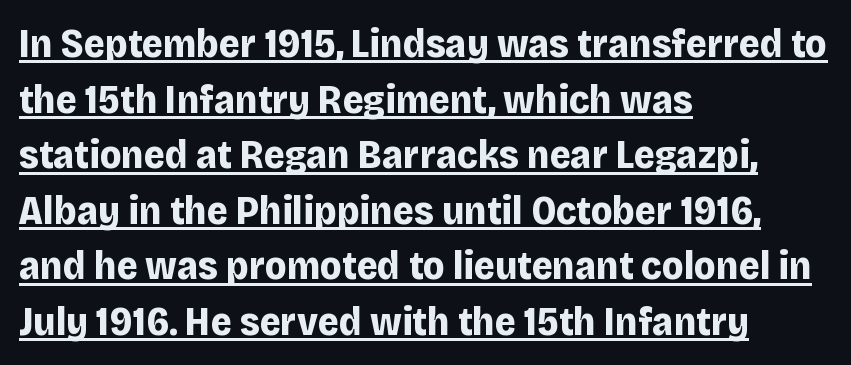
The image shows 40 px bold sans-serif type, upright; set left-aligned, normal line spacing (1.39x), normal letter spacing, underlined; low stroke contrast and a large x-height.
